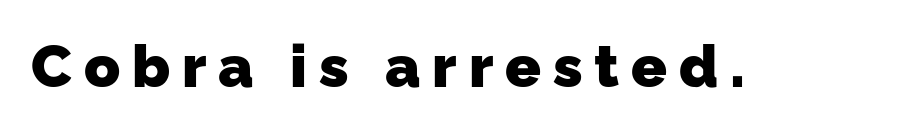
The image shows 59 px heavy sans-serif type; set unusually wide letter spacing (+0.2 em), not underlined; low stroke contrast and a medium x-height.
